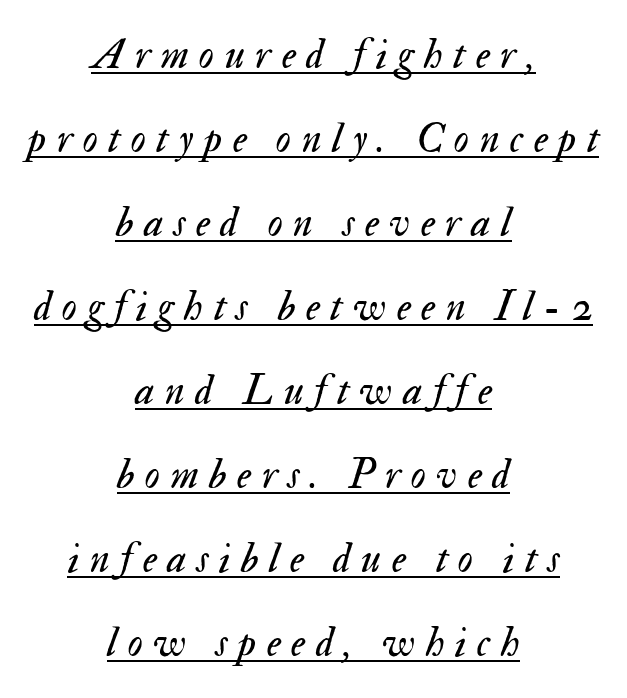
Q: Is the text bold? A: No.
Q: Is the text italic (slanted)? A: Yes, it leans right by about 17 degrees.
Q: Is the text underlined? A: Yes.
Q: How is the paragraph aligned? A: Centered.
Q: Is the spacing between letters normal or unusually wide? A: Unusually wide.
Q: Is the spacing between lines tight, normal or loose? A: Loose.
Q: Width (condensed, normal, or wide)? A: Normal.
Q: Stroke contrast? A: Medium.
Q: x-height? A: Small.
Q: Monospaced? A: No.
